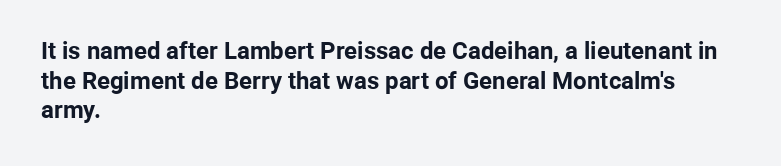
The image shows 24 px bold type, upright; set left-aligned, line spacing 1.23x, normal letter spacing, not underlined.
